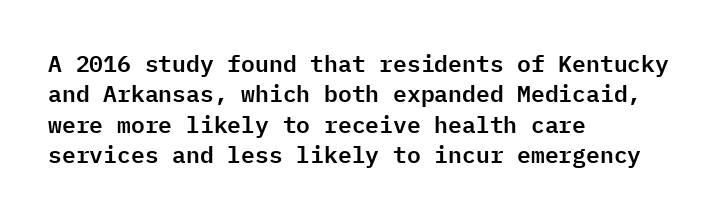
The image shows 23 px text type, upright; set left-aligned, normal line spacing (1.32x), normal letter spacing, not underlined.
